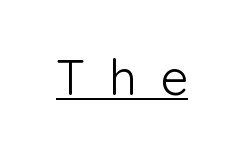
The image shows 49 px light sans-serif type, upright; set unusually wide letter spacing (+0.48 em), underlined; low stroke contrast and a medium x-height.
